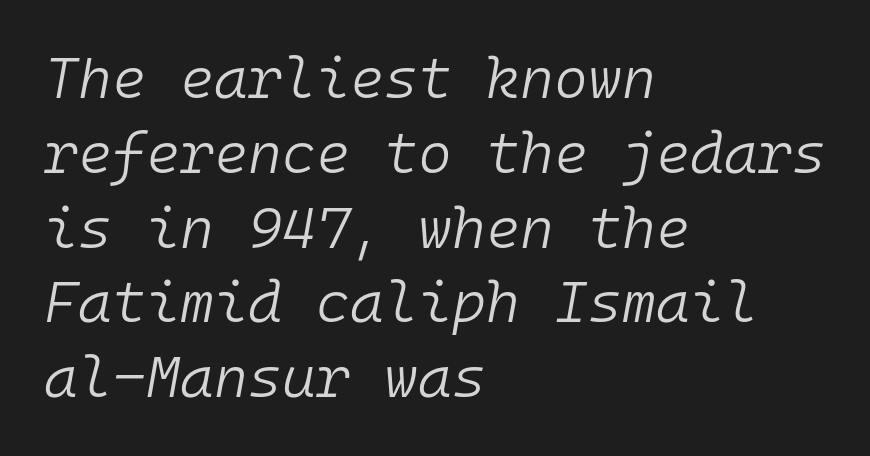
The image shows 58 px light type, italic (leaning right), monospaced; set left-aligned, normal line spacing (1.29x), normal letter spacing, not underlined; low stroke contrast and a medium x-height.
